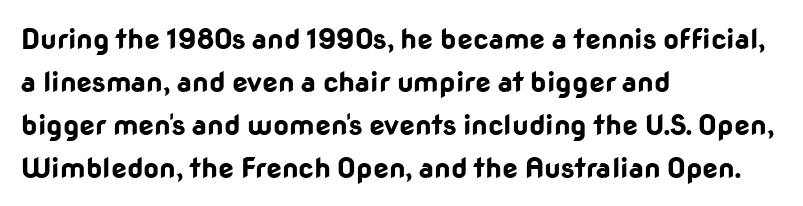
The image shows 28 px bold sans-serif type, upright; set left-aligned, normal line spacing (1.53x), normal letter spacing, not underlined; low stroke contrast and a medium x-height.
